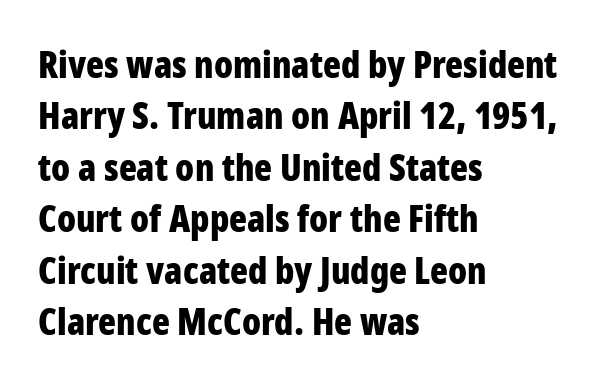
{"serif": "no", "italic": "no", "bold": "yes", "weight": "bold", "width": "condensed", "stroke_contrast": "low", "x_height": "medium", "monospaced": "no", "underline": "no", "align": "left", "line_spacing": "normal", "line_spacing_ratio": 1.39, "letter_spacing": "normal", "letter_spacing_em": 0.0, "glyph_px": 37}
